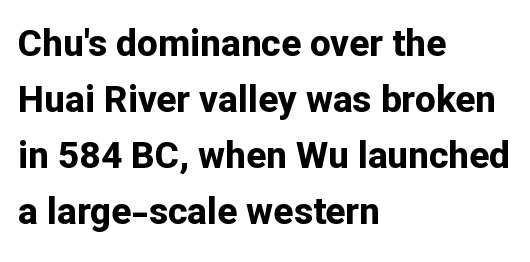
The image shows 37 px bold sans-serif type, upright; set left-aligned, normal line spacing (1.51x), normal letter spacing, not underlined; low stroke contrast and a medium x-height.
